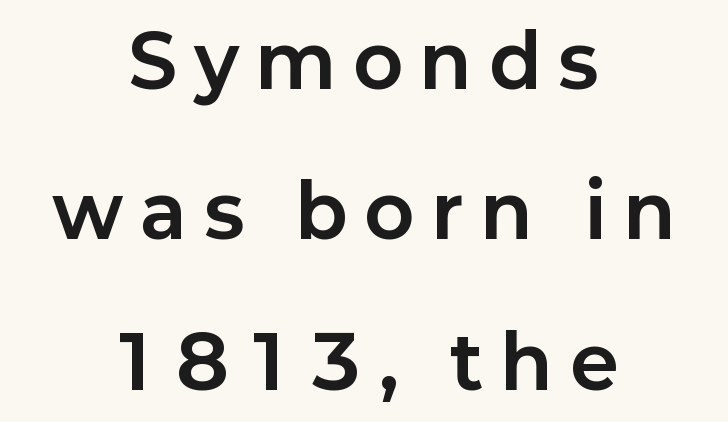
Posture: upright roman. Strong, thick strokes mark this as bold type. Here the glyphs are tracked loosely, breaking word shapes into spaced letters. Descender tails drop into unmarked territory. Casual observation: everything's sitting right in the middle.
